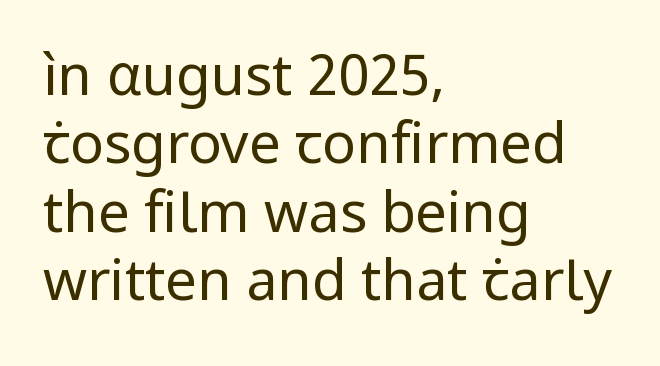
The string is rendered with underlining switched off. The paragraph shown leans on its left margin. Think of a printed novel: that variable character pitch is what you see here. A quiet, ordinary-to-light weight characterises the typeface. Notice how the stems are strictly vertical — no italics here.
